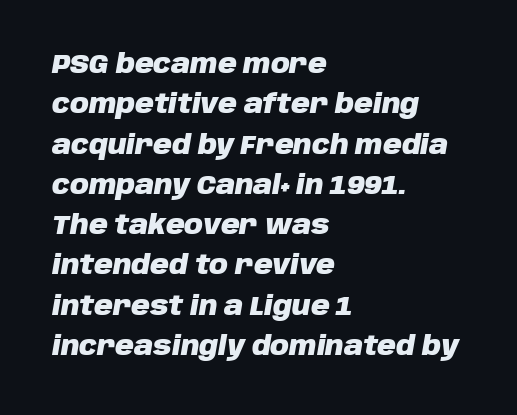
Q: Is the text bold? A: Yes.
Q: Is the text italic (slanted)? A: Yes, it leans right by about 10 degrees.
Q: Is the text underlined? A: No.
Q: How is the paragraph aligned? A: Left-aligned.
Q: Is the spacing between letters normal or unusually wide? A: Normal.
Q: Is the spacing between lines tight, normal or loose? A: Normal.
